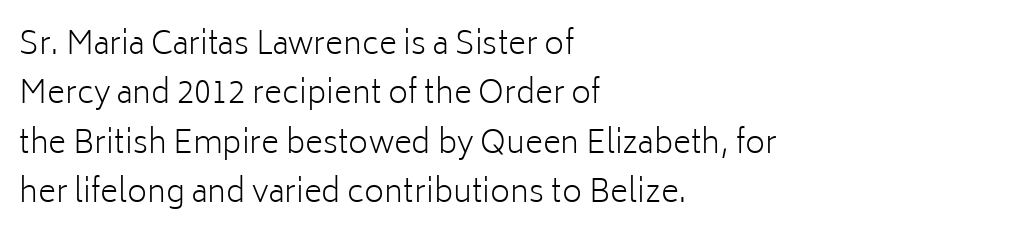
The image shows 31 px light sans-serif type, upright; set left-aligned, normal line spacing (1.59x), normal letter spacing, not underlined; low stroke contrast and a medium x-height.
